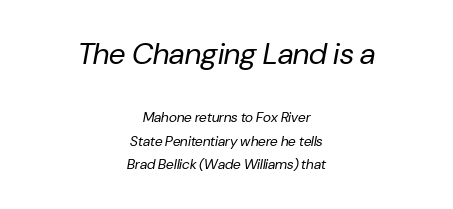
{"italic": "yes", "lean": "right", "slant_degrees": 10, "bold": "no", "weight": "regular", "width": "normal", "stroke_contrast": "low", "x_height": "medium", "monospaced": "no", "underline": "no", "align": "center", "line_spacing": "normal", "line_spacing_ratio": 1.68, "letter_spacing": "normal", "letter_spacing_em": 0.0, "larger_block": "first", "size_ratio": 2.14, "glyph_px": 30}
